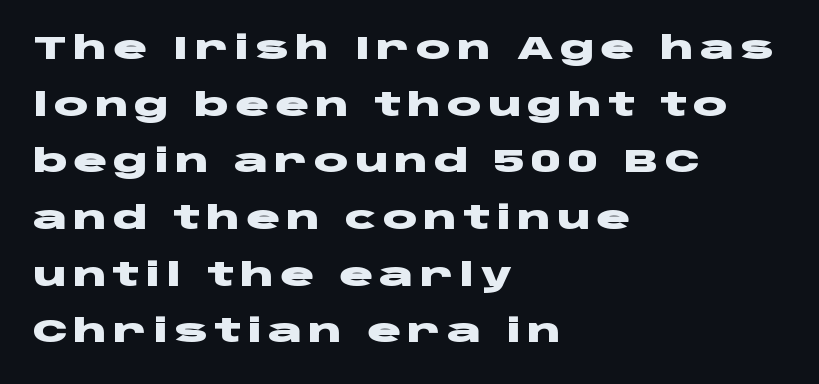
Q: Is the text bold? A: Yes.
Q: Is the text italic (slanted)? A: No, it is upright.
Q: Is the typeface a serif or a sans-serif typeface? A: Sans-serif.
Q: Is the text underlined? A: No.
Q: How is the paragraph aligned? A: Left-aligned.
Q: Width (condensed, normal, or wide)? A: Wide.
Q: Stroke contrast? A: Low.
Q: x-height? A: Large.
Q: Monospaced? A: No.
